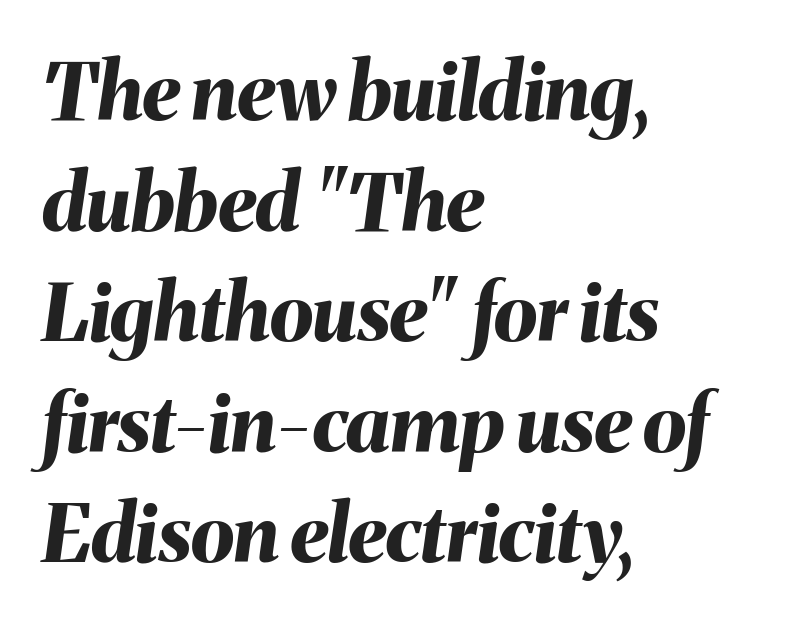
Q: Is the text bold? A: Yes.
Q: Is the text italic (slanted)? A: Yes, it leans right by about 8 degrees.
Q: Is the text underlined? A: No.
Q: How is the paragraph aligned? A: Left-aligned.
Q: Is the spacing between letters normal or unusually wide? A: Normal.
Q: Is the spacing between lines tight, normal or loose? A: Normal.
Q: Width (condensed, normal, or wide)? A: Normal.
Q: Stroke contrast? A: Medium.
Q: x-height? A: Medium.
Q: Monospaced? A: No.
